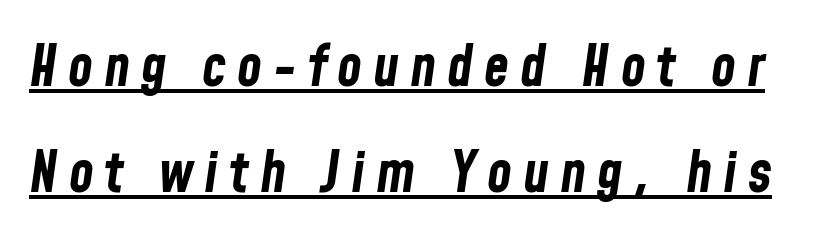
Q: Is the text bold? A: Yes.
Q: Is the text italic (slanted)? A: Yes, it leans right by about 8 degrees.
Q: Is the text underlined? A: Yes.
Q: Width (condensed, normal, or wide)? A: Condensed.
Q: Stroke contrast? A: Low.
Q: x-height? A: Medium.
Q: Monospaced? A: No.
